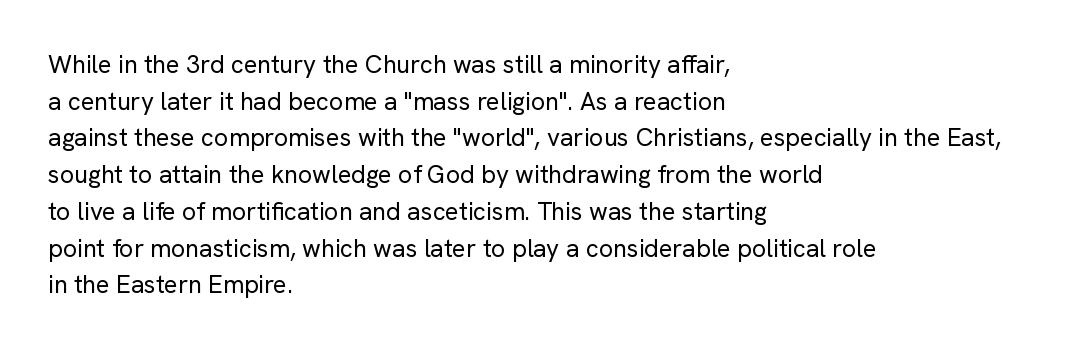
{"italic": "no", "bold": "no", "underline": "no", "align": "left", "line_spacing": "normal", "line_spacing_ratio": 1.47, "letter_spacing": "normal", "letter_spacing_em": 0.0, "glyph_px": 25}
